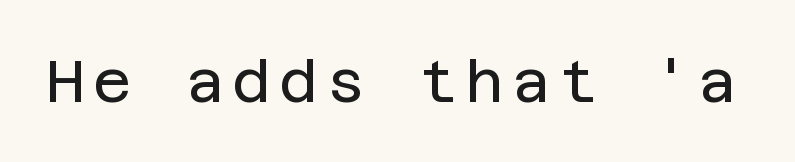
The image shows 59 px regular-weight sans-serif type, upright; set not underlined; low stroke contrast and a large x-height.
